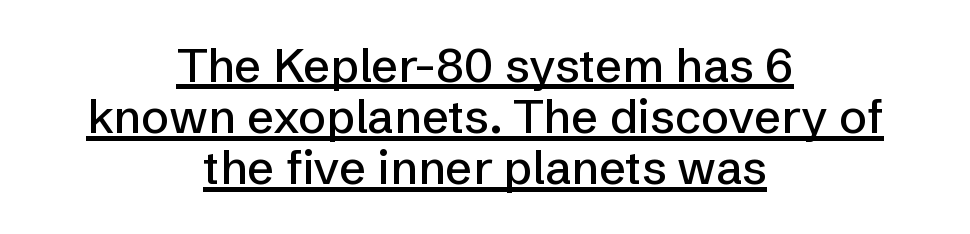
Q: Is the text italic (slanted)? A: No, it is upright.
Q: Is the typeface a serif or a sans-serif typeface? A: Sans-serif.
Q: Is the text underlined? A: Yes.
Q: How is the paragraph aligned? A: Centered.
Q: Is the spacing between letters normal or unusually wide? A: Normal.
Q: Is the spacing between lines tight, normal or loose? A: Tight.
Q: Width (condensed, normal, or wide)? A: Normal.
Q: Stroke contrast? A: Low.
Q: x-height? A: Medium.
Q: Monospaced? A: No.
